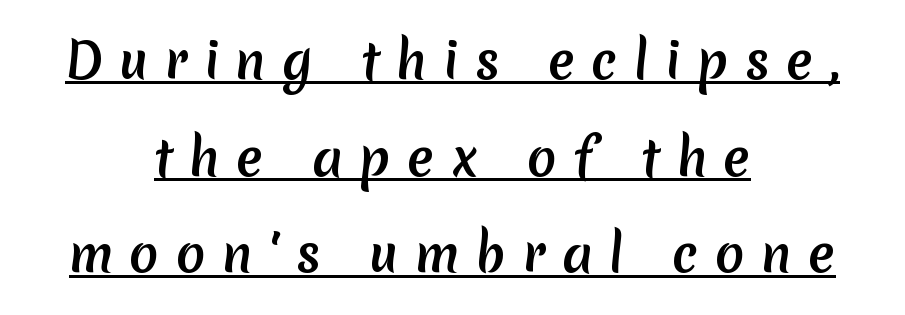
The typesetter chose a symmetrical, centered arrangement here. The letters are spread apart with noticeably loose tracking. The font family rendered here belongs to the sans-serif group. This sample has the flowing, uneven cadence of proportional lettering. Leading: increased.
